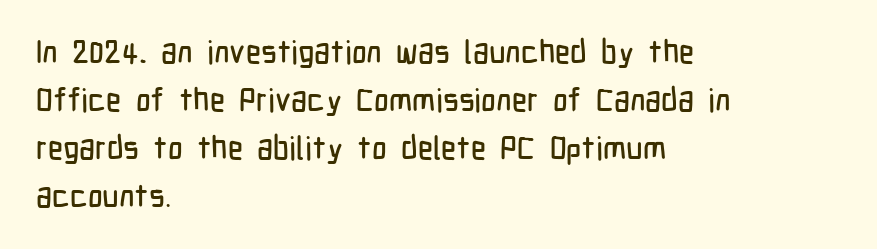
Q: Is the text italic (slanted)? A: No, it is upright.
Q: Is the typeface a serif or a sans-serif typeface? A: Sans-serif.
Q: Is the text underlined? A: No.
Q: How is the paragraph aligned? A: Left-aligned.
Q: Is the spacing between letters normal or unusually wide? A: Normal.
Q: Is the spacing between lines tight, normal or loose? A: Normal.
Q: Width (condensed, normal, or wide)? A: Condensed.
Q: Stroke contrast? A: Low.
Q: x-height? A: Medium.
Q: Monospaced? A: No.
